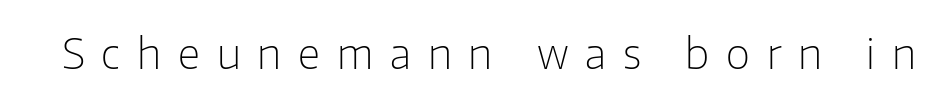
{"serif": "no", "italic": "no", "bold": "no", "weight": "light", "width": "normal", "stroke_contrast": "low", "x_height": "medium", "monospaced": "no", "underline": "no", "letter_spacing": "wide", "letter_spacing_em": 0.4, "glyph_px": 42}
